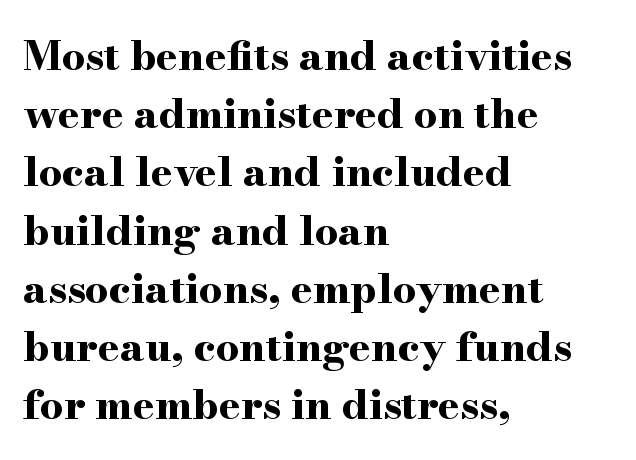
The image shows 41 px bold, wide serif type, upright; set left-aligned, normal line spacing (1.42x), normal letter spacing, not underlined; high stroke contrast and a small x-height.
